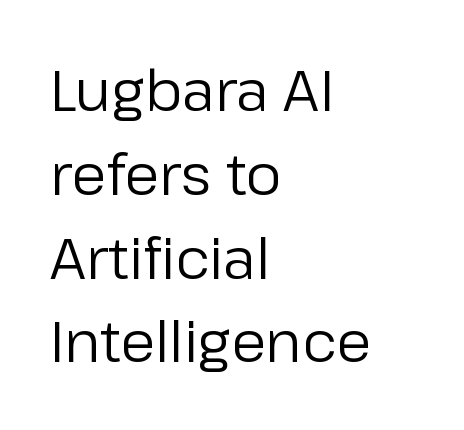
No word sits above an underline. The designer went with a sans here, leaving each stem footless. A typesetter would call this proportional, since set widths differ per character. The rendering keeps characters at their native spacing.
